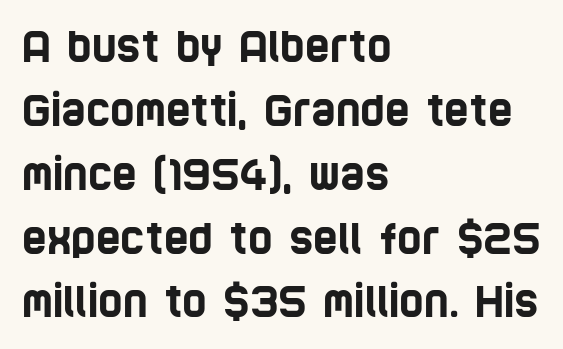
Q: Is the typeface a serif or a sans-serif typeface? A: Sans-serif.
Q: Is the text underlined? A: No.
Q: How is the paragraph aligned? A: Left-aligned.
Q: Is the spacing between letters normal or unusually wide? A: Normal.
Q: Is the spacing between lines tight, normal or loose? A: Normal.
Q: Width (condensed, normal, or wide)? A: Condensed.
Q: Stroke contrast? A: Low.
Q: x-height? A: Large.
Q: Monospaced? A: No.
